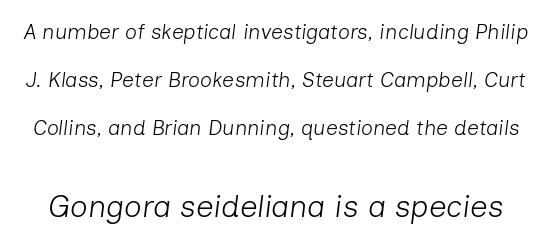
The image shows 31 px light type, italic (leaning right); set loose line spacing (2.28x), normal letter spacing, not underlined; the second (bottom) block is 1.48x larger; low stroke contrast and a medium x-height.
